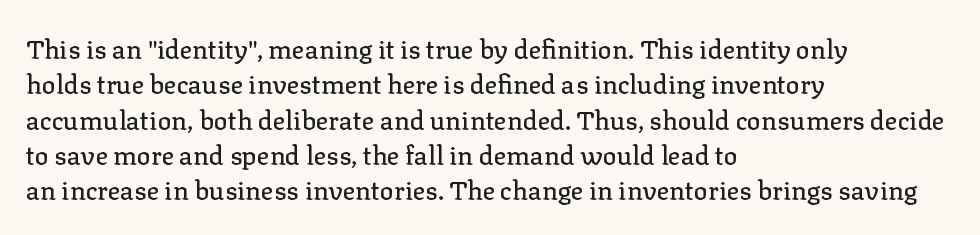
{"italic": "no", "underline": "no", "align": "left", "line_spacing": "normal", "line_spacing_ratio": 1.36, "letter_spacing": "normal", "letter_spacing_em": 0.0, "glyph_px": 26}
